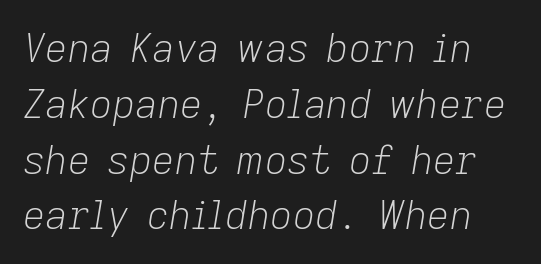
{"italic": "yes", "lean": "right", "slant_degrees": 9, "bold": "no", "weight": "light", "width": "normal", "stroke_contrast": "low", "x_height": "medium", "monospaced": "no", "underline": "no", "line_spacing": "normal", "line_spacing_ratio": 1.43, "letter_spacing": "normal", "letter_spacing_em": 0.0, "glyph_px": 39}
